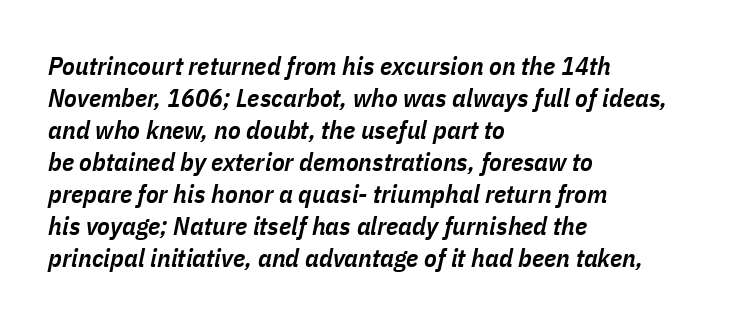
The image shows 26 px text type, italic (leaning right); set left-aligned, line spacing 1.23x, normal letter spacing, not underlined.
